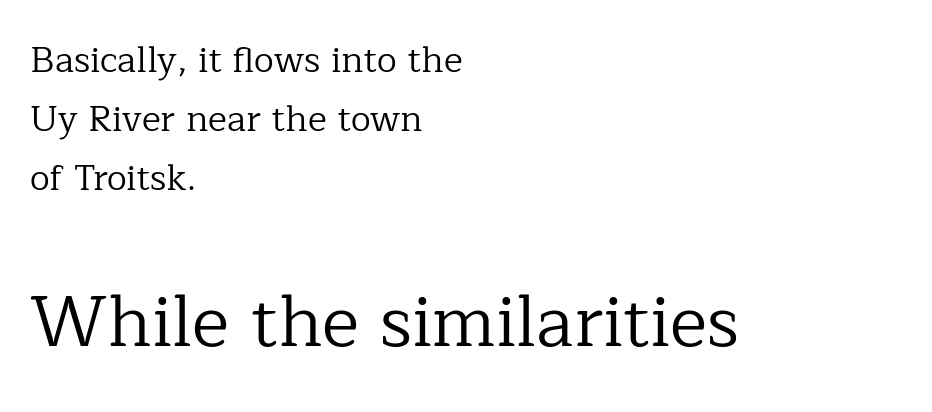
The image shows 71 px regular-weight serif type, upright; set left-aligned, normal line spacing (1.64x), normal letter spacing, not underlined; the second (bottom) block is 1.97x larger; low stroke contrast and a medium x-height.
